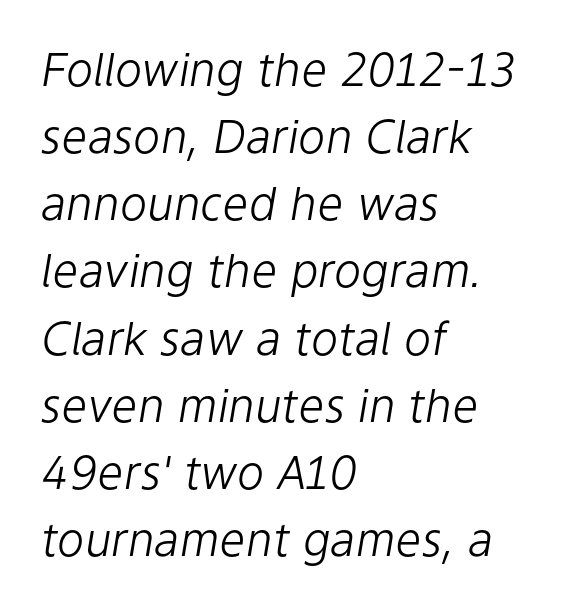
The image shows 46 px light type, italic (leaning right); set left-aligned, normal line spacing (1.46x), normal letter spacing, not underlined; low stroke contrast and a medium x-height.
